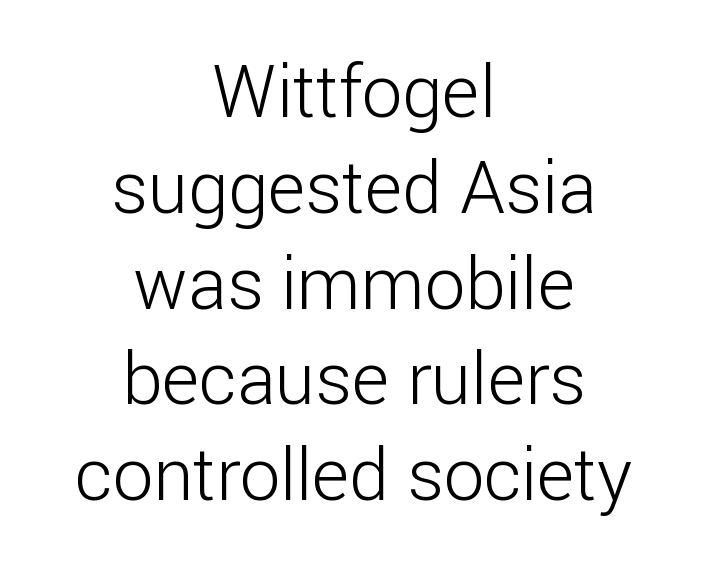
{"serif": "no", "italic": "no", "bold": "no", "weight": "light", "width": "normal", "stroke_contrast": "low", "x_height": "medium", "monospaced": "no", "underline": "no", "align": "center", "line_spacing": "normal", "line_spacing_ratio": 1.33, "letter_spacing": "normal", "letter_spacing_em": 0.0, "glyph_px": 72}
